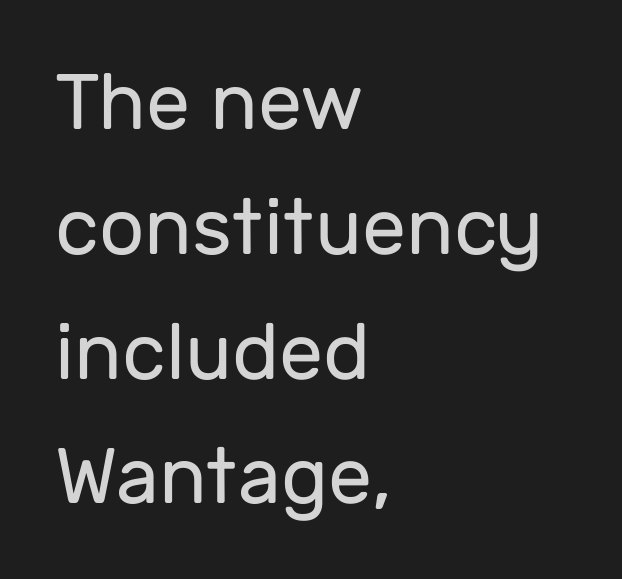
The image shows 79 px regular-weight sans-serif type, upright; set left-aligned, normal line spacing (1.58x), normal letter spacing, not underlined; low stroke contrast and a medium x-height.
